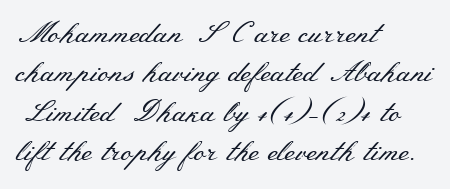
Q: Is the text bold? A: No.
Q: Is the text italic (slanted)? A: Yes.
Q: Is the typeface a serif or a sans-serif typeface? A: Serif.
Q: Is the text underlined? A: No.
Q: How is the paragraph aligned? A: Left-aligned.
Q: Is the spacing between letters normal or unusually wide? A: Normal.
Q: Is the spacing between lines tight, normal or loose? A: Normal.
Q: Width (condensed, normal, or wide)? A: Wide.
Q: Stroke contrast? A: Medium.
Q: x-height? A: Small.
Q: Monospaced? A: No.
